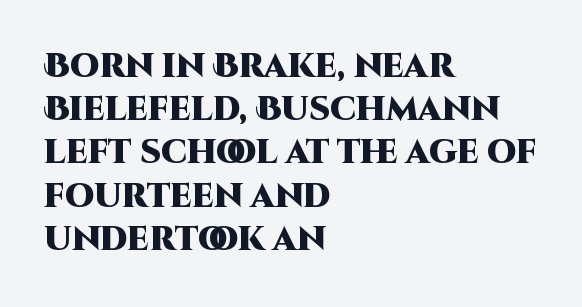
Weight check: bold — yes, fully. The rendering shows plain stroke endings on the letterforms — a sans-serif design. Spacing verdict: proportional, widths tailored to each character. Just letters on the line, the space beneath them empty. The compositor pushed each line to the left boundary.
